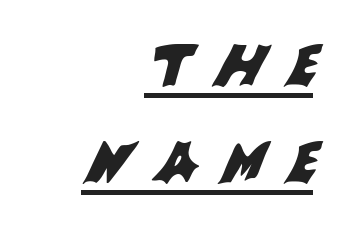
Characters follow at a spacing far wider than the type designer built in. Note: no serifs on the glyphs. Casual observation: everything's shoved over to the right. The designer left line spacing at the default. Character widths vary here, with narrow letters taking less room than wide ones.
